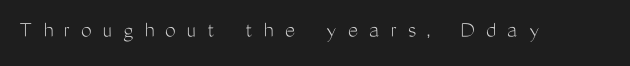
The image shows 24 px text type, upright; set unusually wide letter spacing (+0.47 em), not underlined.
